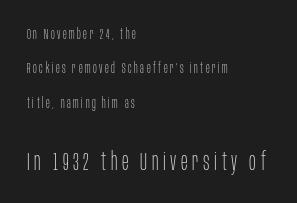
Q: Is the text bold? A: No.
Q: Is the text italic (slanted)? A: No, it is upright.
Q: Is the text underlined? A: No.
Q: How is the paragraph aligned? A: Left-aligned.
Q: Is the spacing between lines tight, normal or loose? A: Loose.
Q: Which block of text is set in a larger size, the first (top) or the second (bottom)? A: The second (bottom) one.
